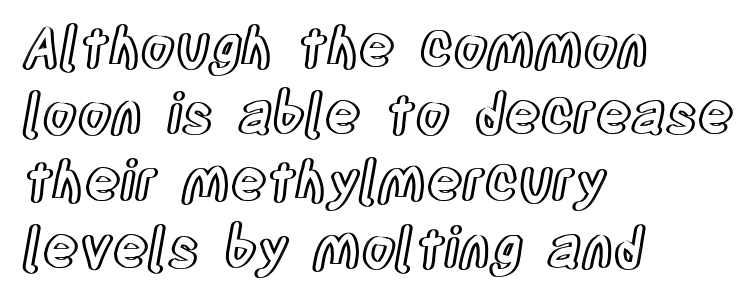
Q: Is the text italic (slanted)? A: Yes.
Q: Is the text underlined? A: No.
Q: How is the paragraph aligned? A: Left-aligned.
Q: Is the spacing between letters normal or unusually wide? A: Normal.
Q: Width (condensed, normal, or wide)? A: Condensed.
Q: x-height? A: Large.
Q: Monospaced? A: No.
